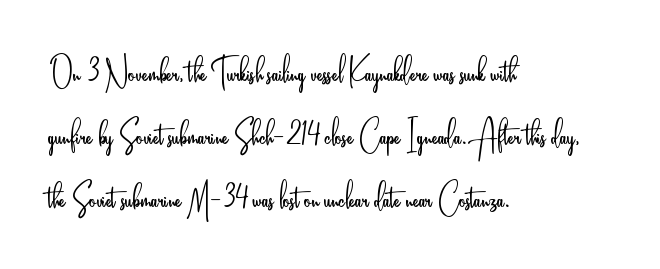
Q: Is the text bold? A: No.
Q: Is the typeface a serif or a sans-serif typeface? A: Sans-serif.
Q: Is the text underlined? A: No.
Q: How is the paragraph aligned? A: Left-aligned.
Q: Is the spacing between letters normal or unusually wide? A: Normal.
Q: Is the spacing between lines tight, normal or loose? A: Normal.
Q: Width (condensed, normal, or wide)? A: Condensed.
Q: Stroke contrast? A: Low.
Q: x-height? A: Small.
Q: Monospaced? A: No.
